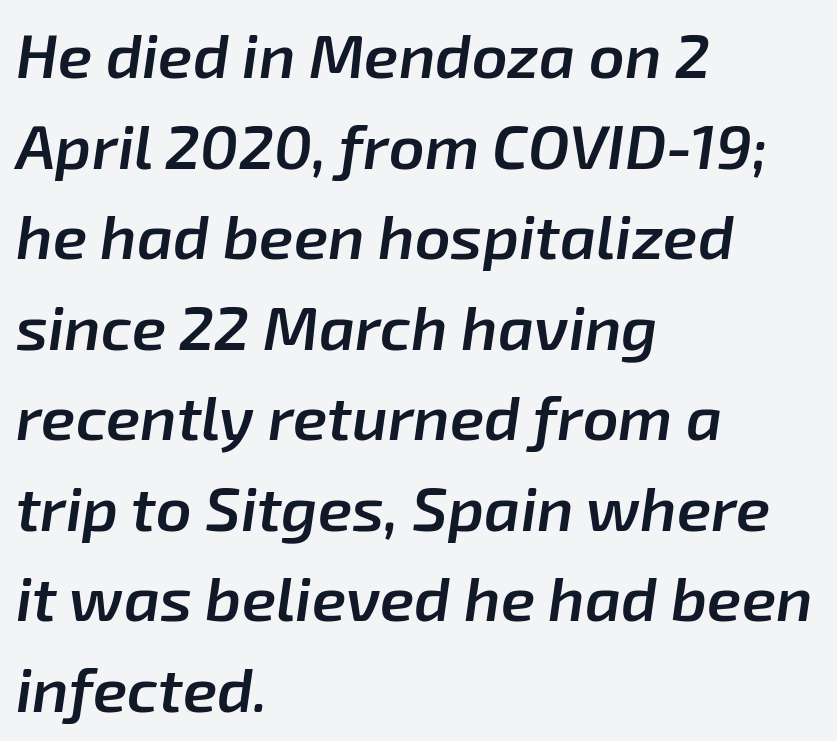
{"italic": "yes", "lean": "right", "slant_degrees": 8, "bold": "semi", "weight": "semibold", "width": "normal", "stroke_contrast": "low", "x_height": "medium", "monospaced": "no", "underline": "no", "align": "left", "line_spacing": "normal", "line_spacing_ratio": 1.46, "letter_spacing": "normal", "letter_spacing_em": 0.0, "glyph_px": 62}
